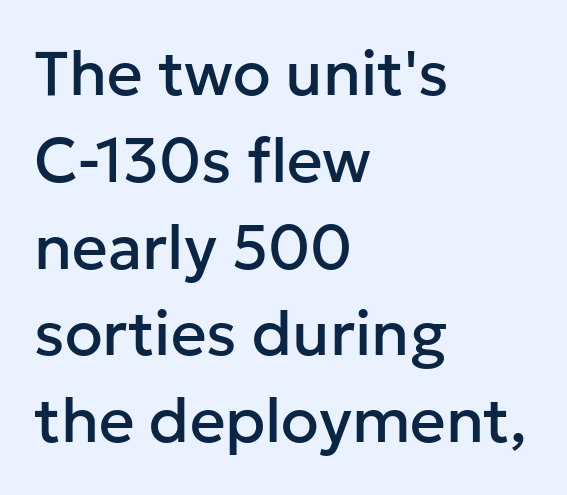
Q: Is the text italic (slanted)? A: No, it is upright.
Q: Is the typeface a serif or a sans-serif typeface? A: Sans-serif.
Q: Is the text underlined? A: No.
Q: How is the paragraph aligned? A: Left-aligned.
Q: Is the spacing between letters normal or unusually wide? A: Normal.
Q: Is the spacing between lines tight, normal or loose? A: Normal.
Q: Width (condensed, normal, or wide)? A: Normal.
Q: Stroke contrast? A: Low.
Q: x-height? A: Medium.
Q: Monospaced? A: No.
